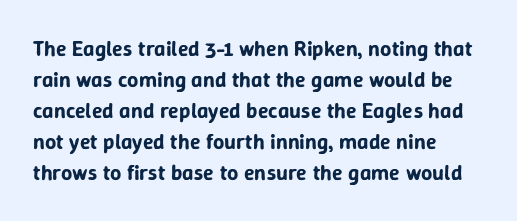
{"italic": "no", "underline": "no", "align": "left", "line_spacing": "normal", "line_spacing_ratio": 1.41, "letter_spacing": "normal", "letter_spacing_em": 0.0, "glyph_px": 22}
